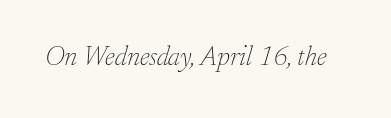
Underlining? Definitely not there. The glyphs look as if they've been sheared to an angle. Think standard paragraph weight, or any step lighter than that. The gaps between neighbouring characters are ordinary and unremarkable.
